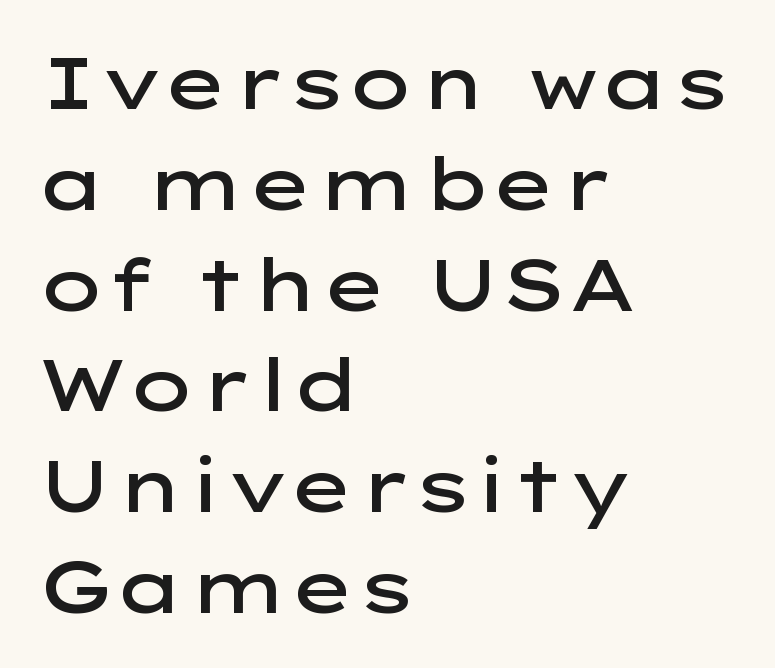
{"serif": "no", "italic": "no", "bold": "semi", "weight": "semibold", "width": "wide", "stroke_contrast": "low", "x_height": "medium", "monospaced": "no", "underline": "no", "align": "left", "line_spacing": "normal", "line_spacing_ratio": 1.4, "letter_spacing": "normal", "letter_spacing_em": 0.0, "glyph_px": 72}
